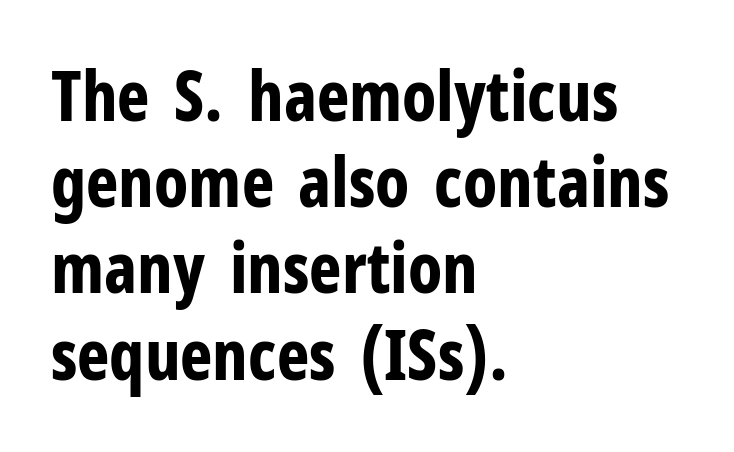
{"serif": "no", "italic": "no", "bold": "yes", "weight": "bold", "width": "condensed", "stroke_contrast": "low", "x_height": "medium", "monospaced": "no", "underline": "no", "align": "left", "line_spacing": "normal", "line_spacing_ratio": 1.25, "letter_spacing": "normal", "letter_spacing_em": 0.0, "glyph_px": 69}
